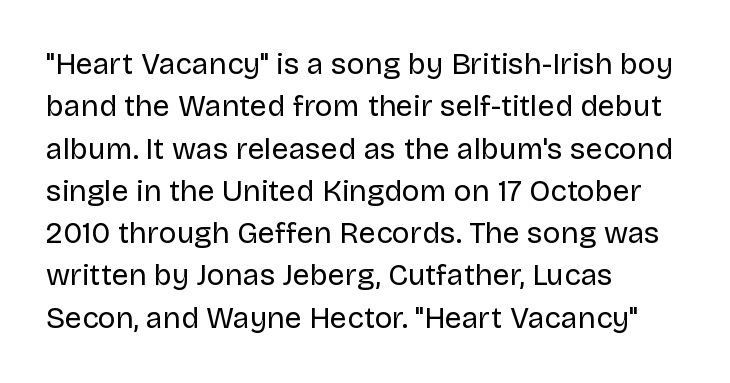
The image shows 30 px regular-weight sans-serif type, upright; set left-aligned, normal line spacing (1.41x), normal letter spacing, not underlined; low stroke contrast and a large x-height.
